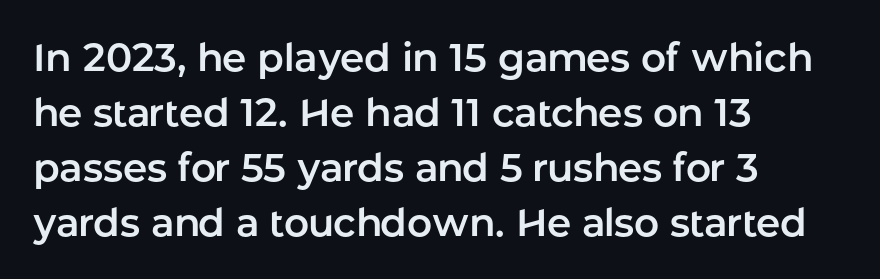
The image shows 39 px sans-serif type, upright; set left-aligned, normal line spacing (1.41x), normal letter spacing, not underlined; low stroke contrast and a medium x-height.
